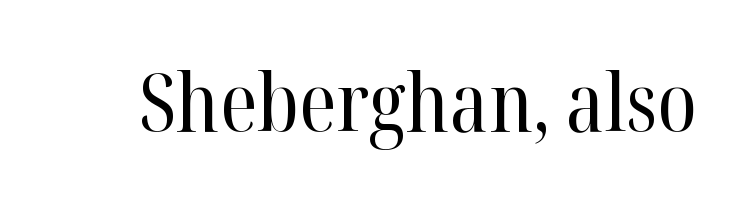
The image shows 80 px regular-weight serif type, upright; set normal letter spacing, not underlined; high stroke contrast and a medium x-height.
